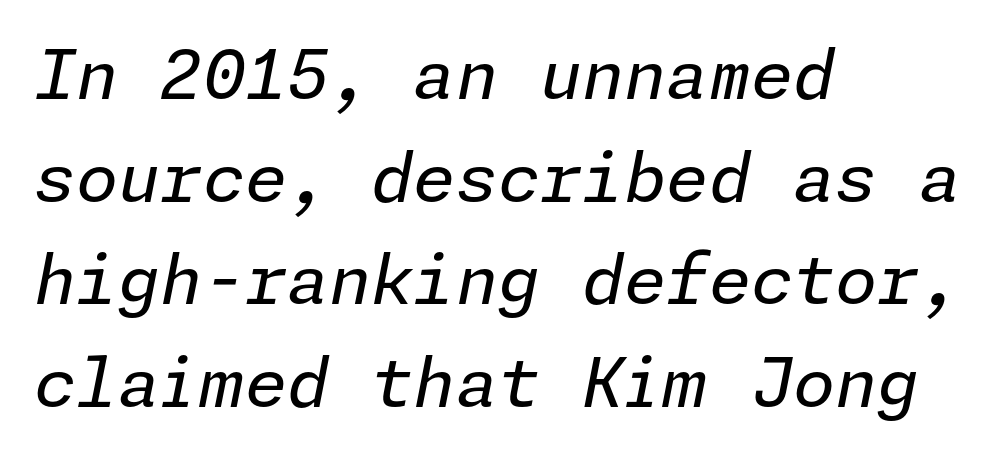
{"italic": "yes", "lean": "right", "slant_degrees": 11, "bold": "no", "weight": "regular", "width": "normal", "stroke_contrast": "low", "x_height": "medium", "underline": "no", "align": "left", "line_spacing": "normal", "line_spacing_ratio": 1.51, "letter_spacing": "normal", "letter_spacing_em": 0.0, "glyph_px": 68}
